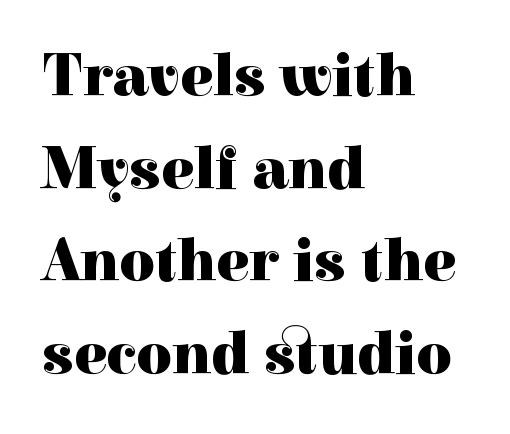
Italic: no, the glyphs are upright roman. The sample has been set heavy, in full bold. The passage shown is typeset with a serif family. Each new line begins a customary step beneath the previous one. You could not count columns in this text — the font is proportionally spaced.
